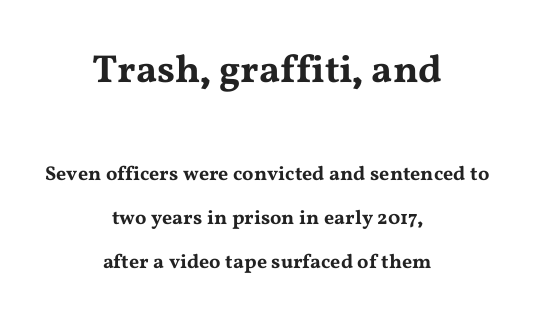
Q: Is the text italic (slanted)? A: No, it is upright.
Q: Is the typeface a serif or a sans-serif typeface? A: Serif.
Q: Is the text underlined? A: No.
Q: How is the paragraph aligned? A: Centered.
Q: Is the spacing between letters normal or unusually wide? A: Normal.
Q: Is the spacing between lines tight, normal or loose? A: Loose.
Q: Which block of text is set in a larger size, the first (top) or the second (bottom)? A: The first (top) one.
Q: Width (condensed, normal, or wide)? A: Wide.
Q: Stroke contrast? A: Medium.
Q: x-height? A: Medium.
Q: Monospaced? A: No.
